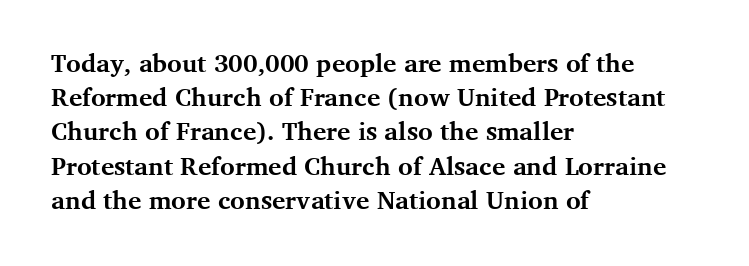
Q: Is the text bold? A: Yes.
Q: Is the text italic (slanted)? A: No, it is upright.
Q: Is the text underlined? A: No.
Q: How is the paragraph aligned? A: Left-aligned.
Q: Is the spacing between letters normal or unusually wide? A: Normal.
Q: Is the spacing between lines tight, normal or loose? A: Normal.
